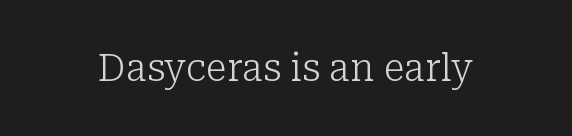
{"serif": "yes", "italic": "no", "bold": "no", "weight": "light", "width": "normal", "stroke_contrast": "low", "x_height": "medium", "monospaced": "no", "underline": "no", "letter_spacing": "normal", "letter_spacing_em": 0.0, "glyph_px": 38}
